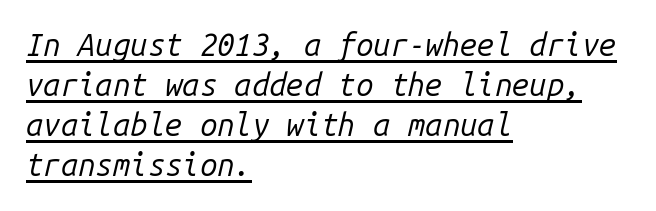
{"italic": "yes", "lean": "right", "slant_degrees": 14, "bold": "no", "weight": "regular", "width": "normal", "stroke_contrast": "low", "x_height": "medium", "monospaced": "yes", "underline": "yes", "align": "left", "line_spacing": "normal", "line_spacing_ratio": 1.29, "letter_spacing": "normal", "letter_spacing_em": 0.0, "glyph_px": 31}
